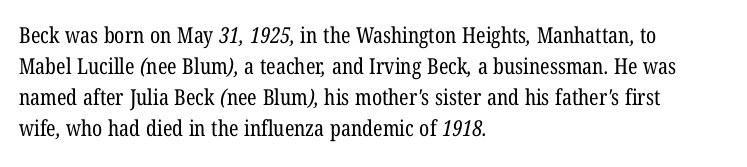
The image shows 22 px text type; set left-aligned, normal line spacing (1.41x), normal letter spacing, not underlined.
